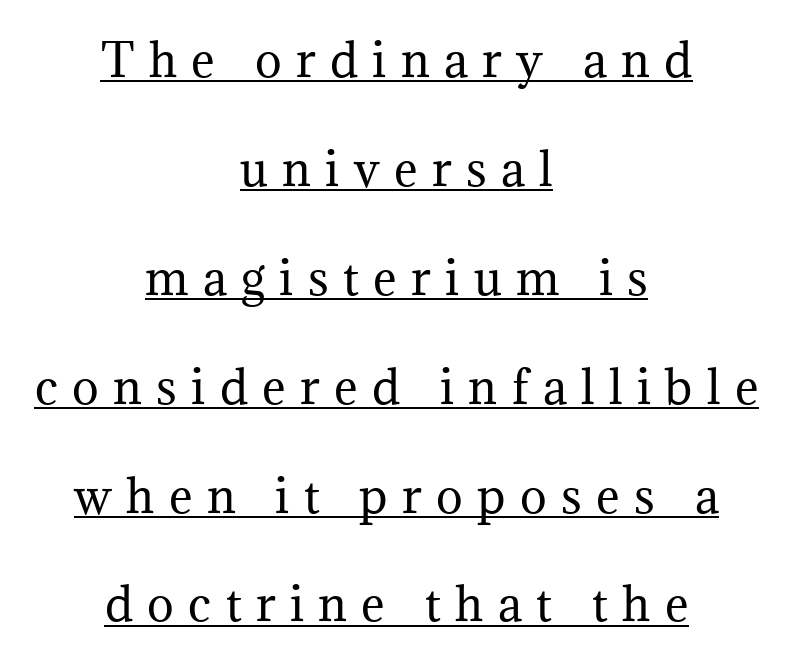
The image shows 45 px regular-weight serif type, upright; set centered, loose line spacing (2.42x), unusually wide letter spacing (+0.32 em), underlined; medium stroke contrast and a medium x-height.
